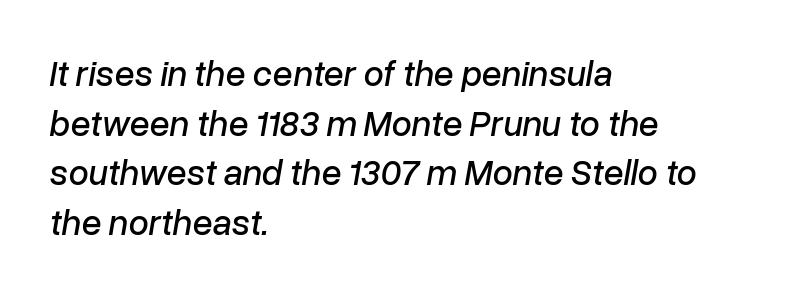
{"italic": "yes", "lean": "right", "slant_degrees": 10, "width": "normal", "stroke_contrast": "low", "x_height": "medium", "monospaced": "no", "underline": "no", "align": "left", "line_spacing": "normal", "line_spacing_ratio": 1.38, "letter_spacing": "normal", "letter_spacing_em": 0.0, "glyph_px": 36}
